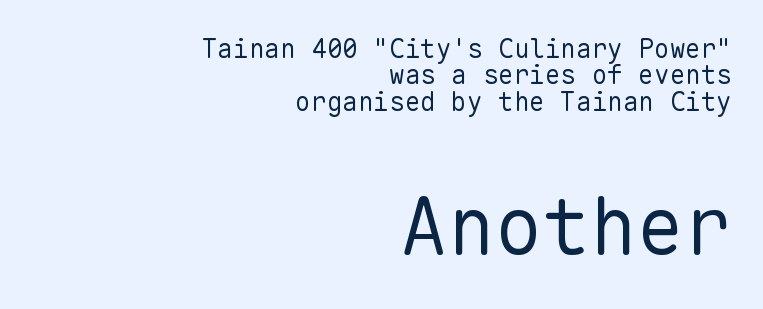
The zone under the glyphs is completely vacant. Every character sits straight up, as roman type does. The designer dialed line spacing down below the default. The passage shown begins with its smaller block and ends with its larger one.
